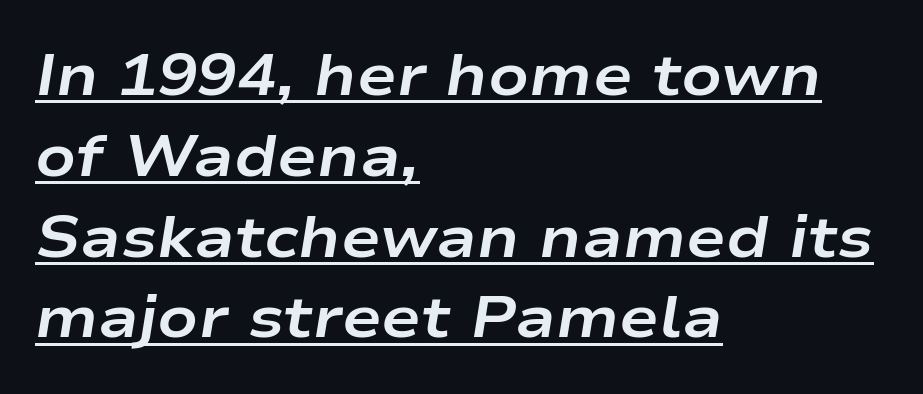
The image shows 59 px bold, wide type, italic (leaning right); set left-aligned, normal line spacing (1.37x), normal letter spacing, underlined; low stroke contrast and a medium x-height.
